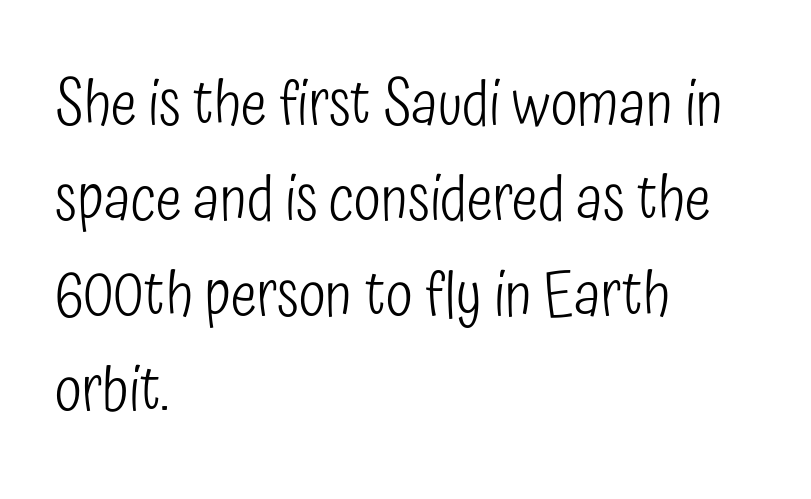
The horizontal fit of the characters is conventional and even. The rag falls on the right side of this text block. Varying glyph widths throughout — classic text-font behaviour. Tall strokes in this sample are plumb rather than angled.
